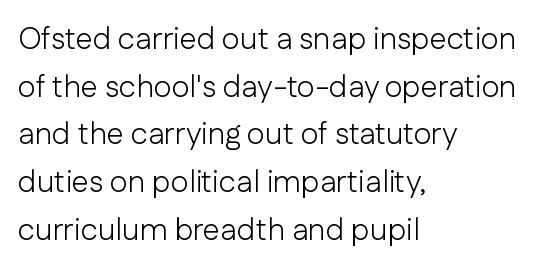
Has an underline been added? It has not. Is the type heavy? It reads as light-to-regular instead. Students, note that the glyphs here touch the page at normal intervals. The type sits square on the baseline with zero lean.
